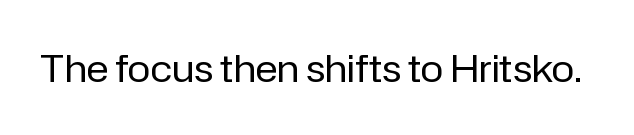
The image shows 38 px regular-weight sans-serif type, upright; set normal letter spacing, not underlined; low stroke contrast and a medium x-height.
